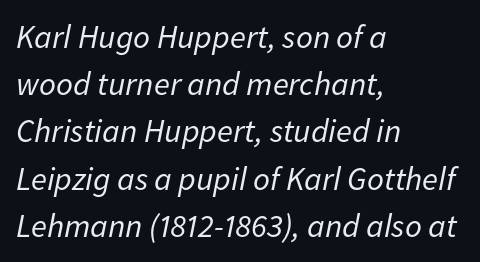
Q: Is the text bold? A: No.
Q: Is the text italic (slanted)? A: Yes, it leans right by about 11 degrees.
Q: Is the text underlined? A: No.
Q: How is the paragraph aligned? A: Left-aligned.
Q: Is the spacing between letters normal or unusually wide? A: Normal.
Q: Is the spacing between lines tight, normal or loose? A: Normal.
Q: Width (condensed, normal, or wide)? A: Normal.
Q: Stroke contrast? A: Low.
Q: x-height? A: Medium.
Q: Monospaced? A: No.
